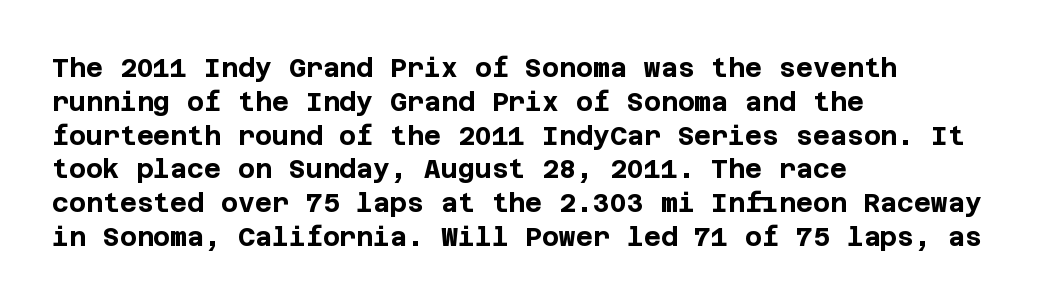
The image shows 26 px bold type, upright; set left-aligned, normal line spacing (1.3x), normal letter spacing, not underlined.
